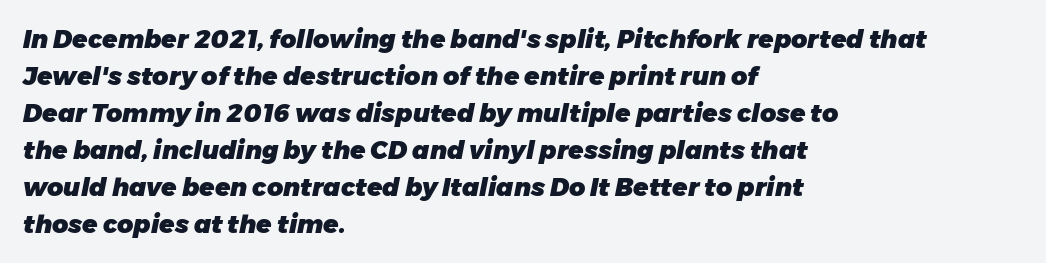
The image shows 25 px bold type, italic (leaning right); set left-aligned, normal line spacing (1.48x), normal letter spacing, not underlined.
